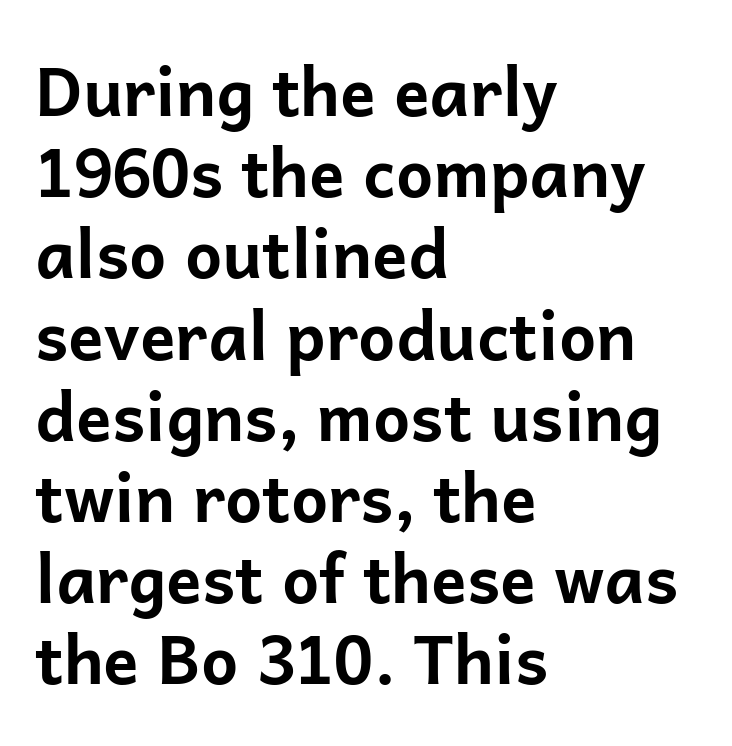
These lines were composed using upright roman letters. The face used here is proportionally spaced, like ordinary book or web type. Thick stems and heavy bowls — unmistakably bold. There is no visible air inserted between adjacent glyphs.
